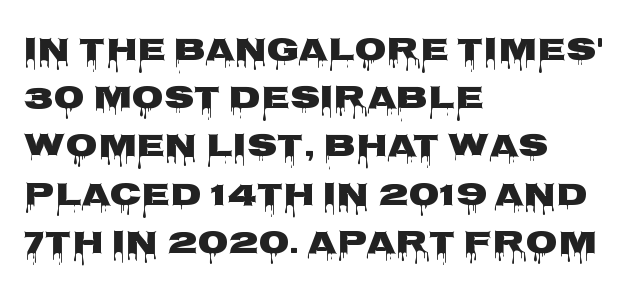
Note the varied advance widths — an 'i' is clearly narrower than an 'm'. This rendering uses left alignment, leaving the right contour irregular. It's the straight-up-and-down kind of type. The face used here is a sans, in the tradition of grotesques and geometrics. The specimen omits any rule beneath the text block's lines.
